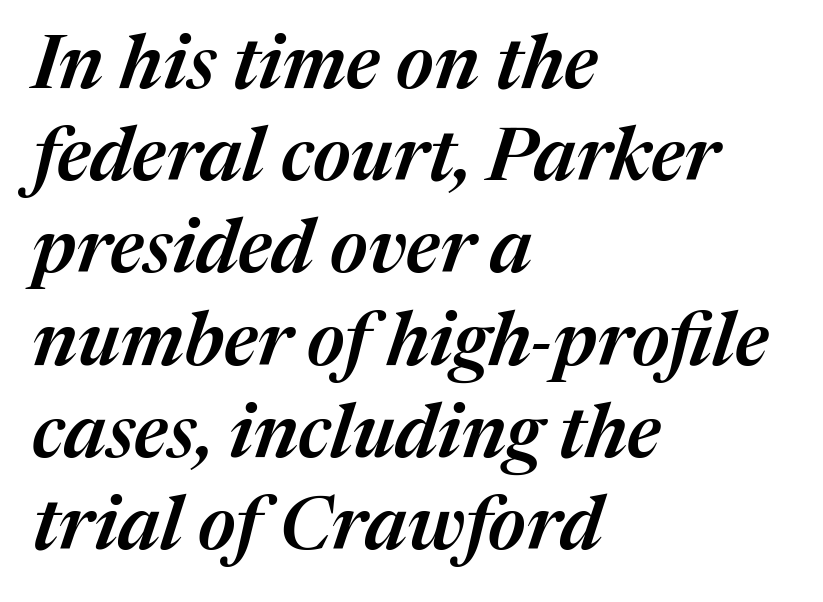
{"italic": "yes", "lean": "right", "slant_degrees": 17, "bold": "semi", "weight": "semibold", "width": "normal", "stroke_contrast": "medium", "x_height": "medium", "monospaced": "no", "underline": "no", "align": "left", "line_spacing_ratio": 1.23, "letter_spacing": "normal", "letter_spacing_em": 0.0, "glyph_px": 75}
